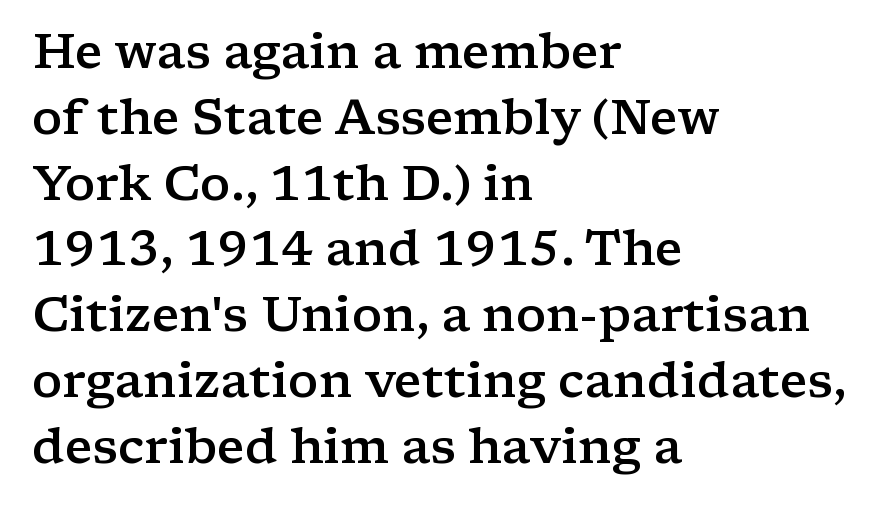
Q: Is the text bold? A: Semi-bold.
Q: Is the text italic (slanted)? A: No, it is upright.
Q: Is the typeface a serif or a sans-serif typeface? A: Serif.
Q: Is the text underlined? A: No.
Q: How is the paragraph aligned? A: Left-aligned.
Q: Is the spacing between letters normal or unusually wide? A: Normal.
Q: Is the spacing between lines tight, normal or loose? A: Normal.
Q: Width (condensed, normal, or wide)? A: Wide.
Q: Stroke contrast? A: Low.
Q: x-height? A: Medium.
Q: Monospaced? A: No.
